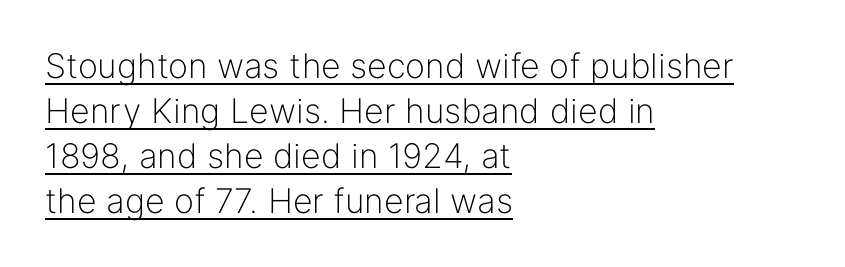
The image shows 34 px light sans-serif type, upright; set left-aligned, normal line spacing (1.32x), normal letter spacing, underlined; low stroke contrast and a medium x-height.
